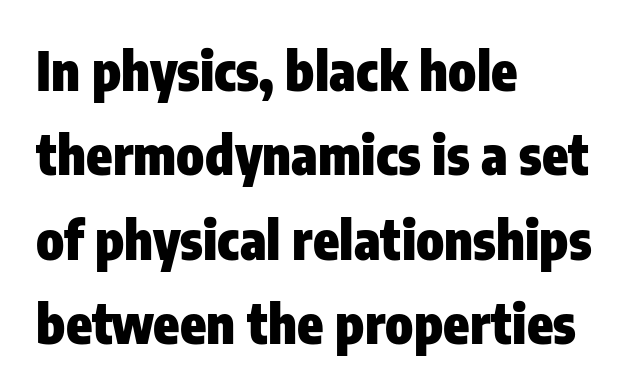
The passage shown is emphatically bold. Just letters on the line, the space beneath them empty. Alignment: flush left. Vertical spacing — default. The glyphs in this specimen are sans serif.
